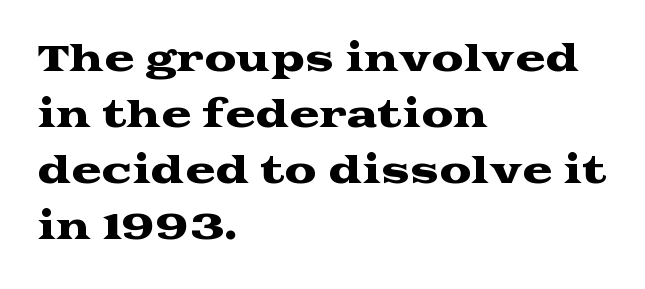
The image shows 36 px wide serif type, upright; set left-aligned, normal line spacing (1.56x), normal letter spacing, not underlined; medium stroke contrast and a medium x-height.
